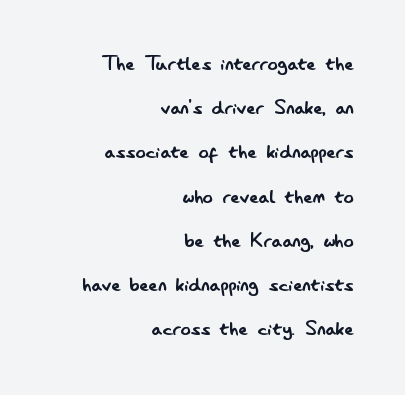
Short and long lines alike share a common ending point at right. The specimen omits any rule beneath the text block's lines. No extra ink here — the face is not bold. Spacing between characters is what you'd get straight out of the box. If you drew a line through each stem, it would be perfectly vertical.
